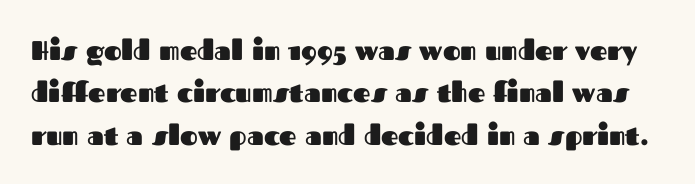
Each row of text sits above clean, open space. This block has exactly the height ordinary leading produces. Typographic density is high because the face is bold. The face used here is rendered with its standard letterfit. Unlike italic type, these characters show no tilt at all.
